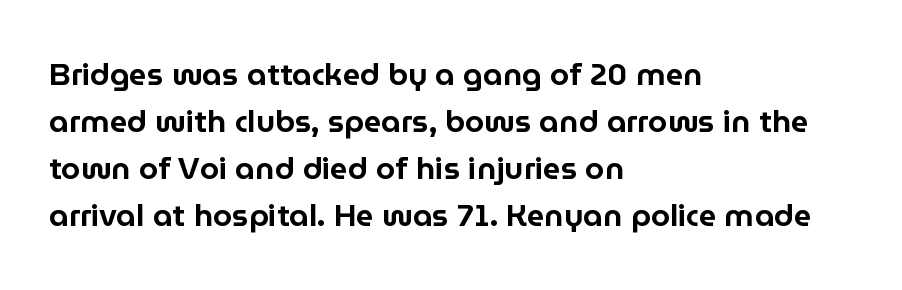
Q: Is the text italic (slanted)? A: No, it is upright.
Q: Is the typeface a serif or a sans-serif typeface? A: Sans-serif.
Q: Is the text underlined? A: No.
Q: How is the paragraph aligned? A: Left-aligned.
Q: Is the spacing between letters normal or unusually wide? A: Normal.
Q: Is the spacing between lines tight, normal or loose? A: Normal.
Q: Width (condensed, normal, or wide)? A: Normal.
Q: Stroke contrast? A: Low.
Q: x-height? A: Medium.
Q: Monospaced? A: No.
